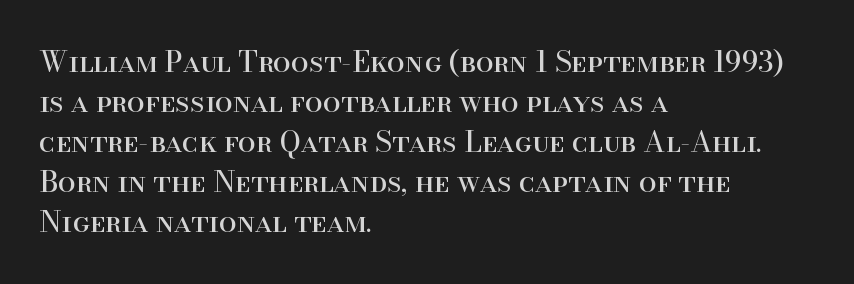
The image shows 29 px regular-weight serif type, upright; set left-aligned, normal line spacing (1.38x), normal letter spacing, not underlined; high stroke contrast and a small x-height.
